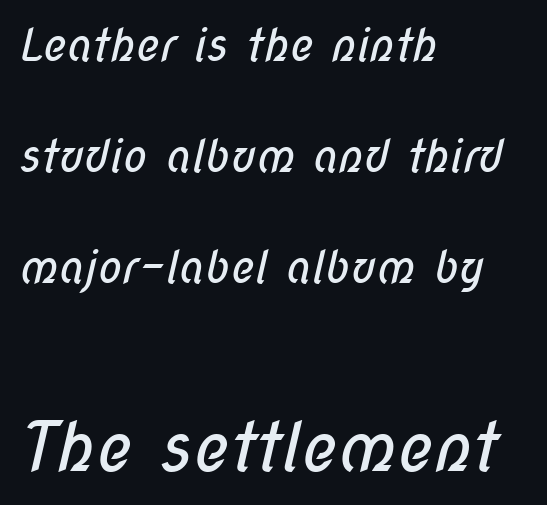
Q: Is the text bold? A: No.
Q: Is the typeface a serif or a sans-serif typeface? A: Sans-serif.
Q: Is the text underlined? A: No.
Q: How is the paragraph aligned? A: Left-aligned.
Q: Is the spacing between letters normal or unusually wide? A: Normal.
Q: Is the spacing between lines tight, normal or loose? A: Loose.
Q: Which block of text is set in a larger size, the first (top) or the second (bottom)? A: The second (bottom) one.
Q: Width (condensed, normal, or wide)? A: Condensed.
Q: Stroke contrast? A: Low.
Q: x-height? A: Medium.
Q: Monospaced? A: No.
